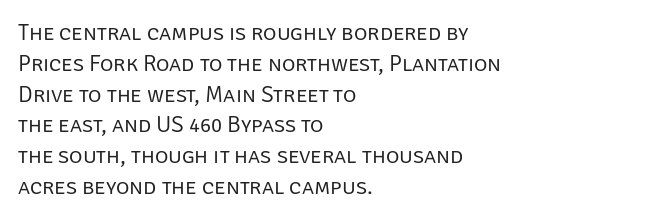
The image shows 23 px text type, upright; set left-aligned, normal line spacing (1.34x), normal letter spacing, not underlined.
